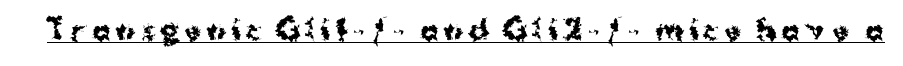
{"italic": "no", "bold": "yes", "underline": "yes", "letter_spacing": "wide", "letter_spacing_em": 0.21, "glyph_px": 27}
